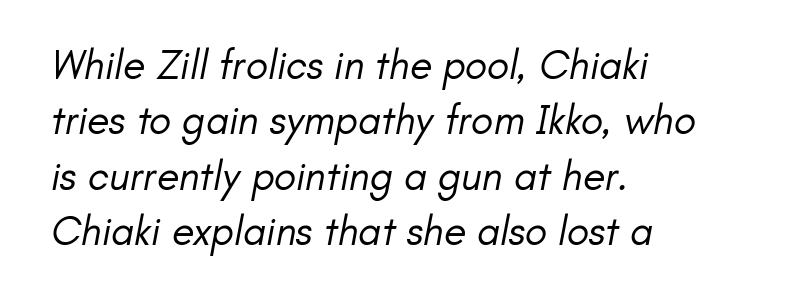
Note the varied advance widths — an 'i' is clearly narrower than an 'm'. In terms of leading, this rendering sits right in the middle. This rendering leaves character spacing at its baseline value. Examine the stroke ends and you'll find no serifs.
